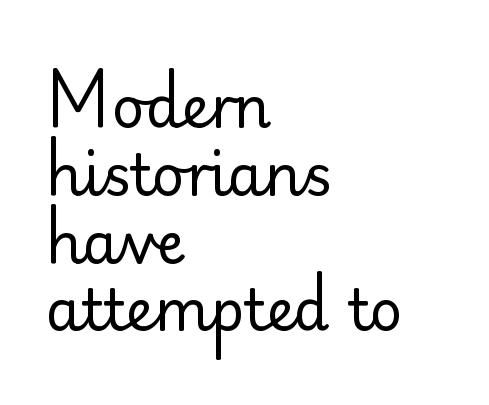
The image shows 57 px regular-weight sans-serif type, upright; set left-aligned, line spacing 1.19x, normal letter spacing, not underlined; low stroke contrast and a small x-height.
